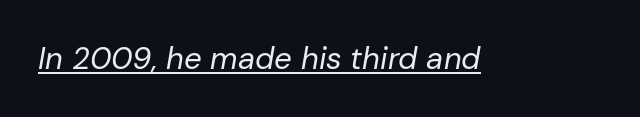
The image shows 31 px regular-weight type, italic (leaning right); set normal letter spacing, underlined; low stroke contrast and a medium x-height.
